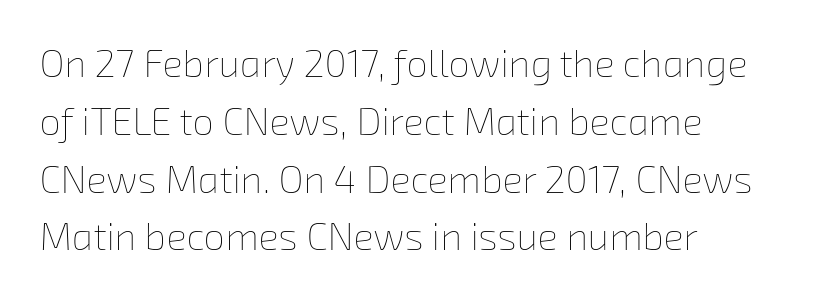
A student would call this left alignment; a typographer would say flush left, rag right. Does extra space separate the letters? No, they use regular spacing. Just letters on the line, the space beneath them empty. The letters advance in unequal steps, a hallmark of proportional type.
